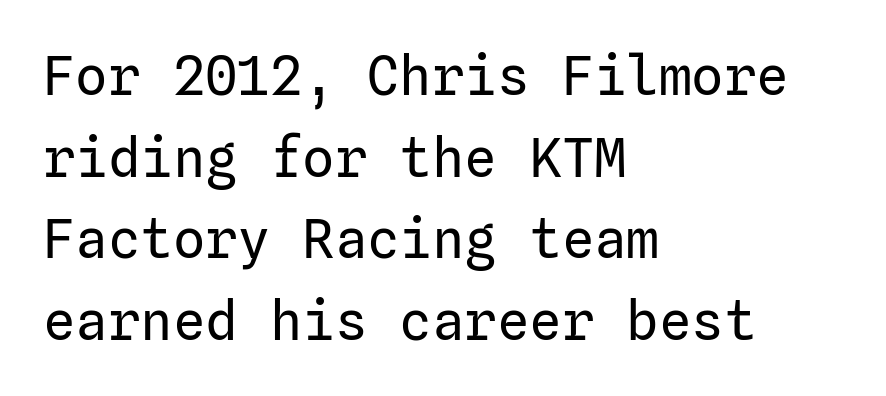
Bold? No — there's no thickening of the strokes. Nope, no serifs anywhere on these letters. This is roman type, the default non-slanted kind. Horizontal alignment here is leftward, the default for most running prose. How would I describe the line gaps? Plain and ordinary. Descenders are the only things crossing below the line.
